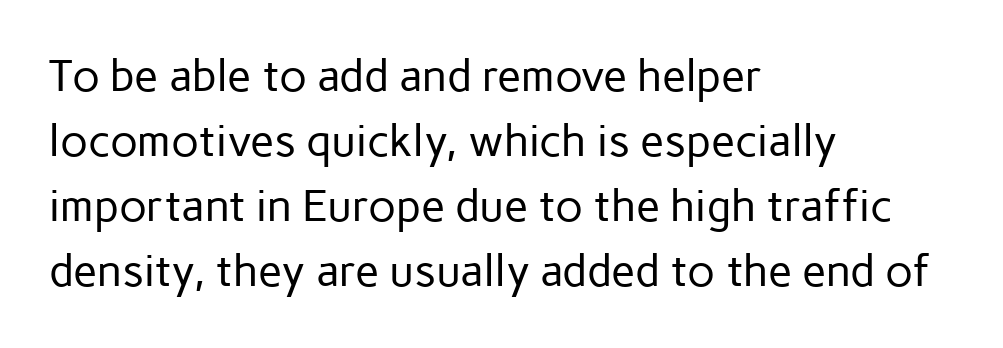
{"serif": "no", "italic": "no", "bold": "no", "weight": "regular", "width": "normal", "stroke_contrast": "low", "x_height": "medium", "monospaced": "no", "underline": "no", "align": "left", "line_spacing": "normal", "line_spacing_ratio": 1.48, "letter_spacing": "normal", "letter_spacing_em": 0.0, "glyph_px": 44}
